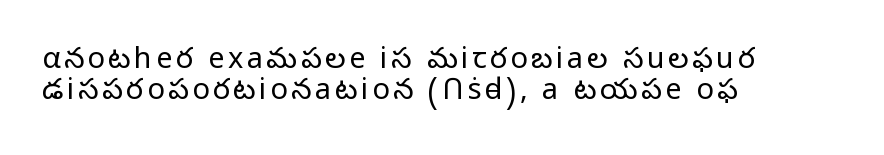
Q: Is the text bold? A: No.
Q: Is the text italic (slanted)? A: No, it is upright.
Q: Is the typeface a serif or a sans-serif typeface? A: Sans-serif.
Q: Is the text underlined? A: No.
Q: How is the paragraph aligned? A: Left-aligned.
Q: Is the spacing between lines tight, normal or loose? A: Tight.
Q: Width (condensed, normal, or wide)? A: Normal.
Q: Stroke contrast? A: Low.
Q: x-height? A: Medium.
Q: Monospaced? A: No.
